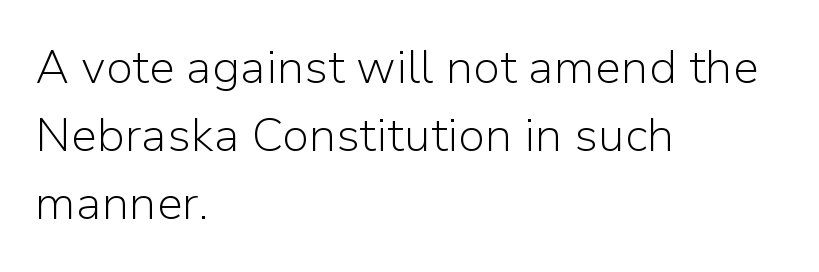
{"serif": "no", "italic": "no", "bold": "no", "weight": "light", "width": "normal", "stroke_contrast": "low", "x_height": "medium", "monospaced": "no", "underline": "no", "align": "left", "line_spacing": "normal", "line_spacing_ratio": 1.45, "letter_spacing": "normal", "letter_spacing_em": 0.0, "glyph_px": 47}
